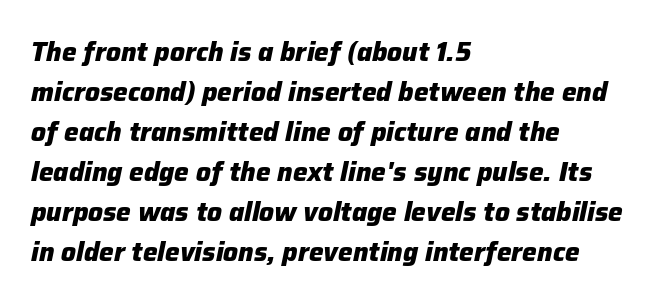
{"italic": "yes", "lean": "right", "slant_degrees": 12, "bold": "yes", "underline": "no", "align": "left", "line_spacing": "normal", "line_spacing_ratio": 1.54, "letter_spacing": "normal", "letter_spacing_em": 0.0, "glyph_px": 26}
